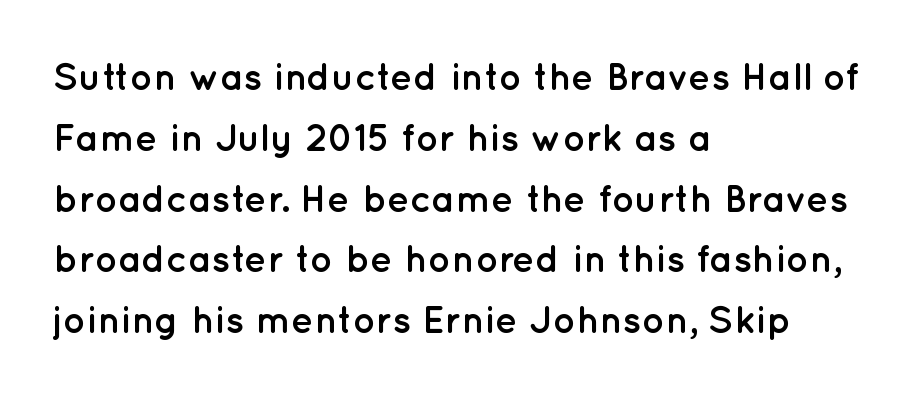
These lines stack with their left ends in a neat column. Regarding leading, the lines here are spaced in the standard way. The passage shown is typed in a proportional face where columns would drift. Serifs: no, the terminals of the letterforms are clean. The font is running at its bold setting.
